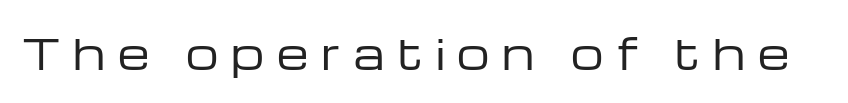
Q: Is the text bold? A: No.
Q: Is the text italic (slanted)? A: No, it is upright.
Q: Is the typeface a serif or a sans-serif typeface? A: Sans-serif.
Q: Is the text underlined? A: No.
Q: Is the spacing between letters normal or unusually wide? A: Unusually wide.
Q: Width (condensed, normal, or wide)? A: Wide.
Q: Stroke contrast? A: Low.
Q: x-height? A: Medium.
Q: Monospaced? A: No.
